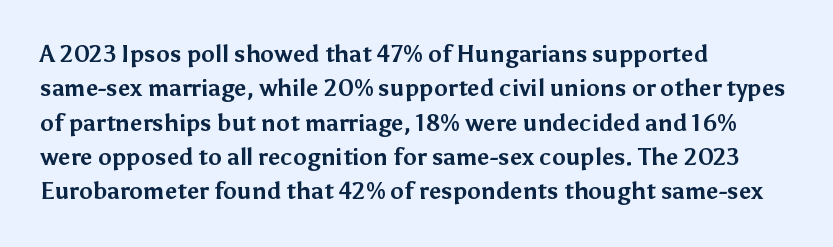
The space directly below the letters is spotless. Interline gaps are of average width in this sample. Ascenders rise straight up at ninety degrees. The rendering anchors every line to the left-hand side. The horizontal fit of the characters is conventional and even. The sample has been set heavy, in full bold.
